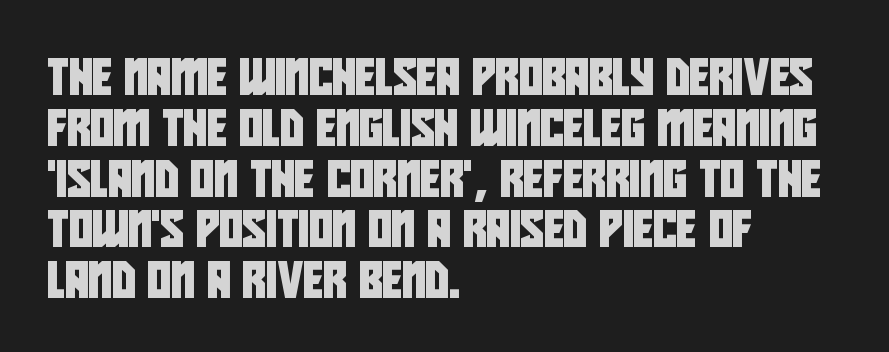
The image shows 36 px condensed sans-serif type; set left-aligned, normal line spacing (1.41x), normal letter spacing, not underlined; low stroke contrast and a large x-height.
